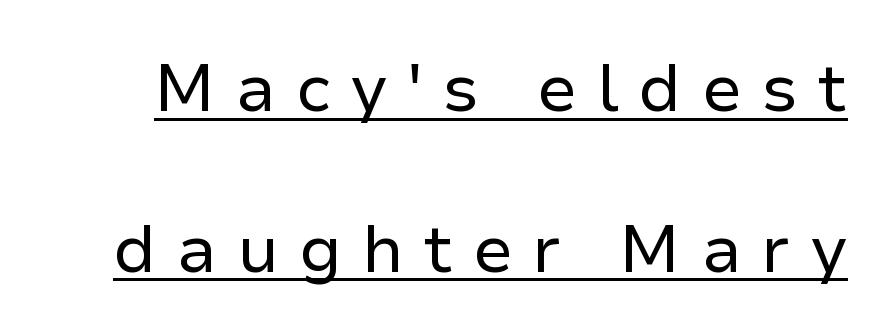
Q: Is the text bold? A: No.
Q: Is the text italic (slanted)? A: No, it is upright.
Q: Is the typeface a serif or a sans-serif typeface? A: Sans-serif.
Q: Is the text underlined? A: Yes.
Q: Is the spacing between letters normal or unusually wide? A: Unusually wide.
Q: Is the spacing between lines tight, normal or loose? A: Loose.
Q: Width (condensed, normal, or wide)? A: Normal.
Q: Stroke contrast? A: Low.
Q: x-height? A: Medium.
Q: Monospaced? A: No.
